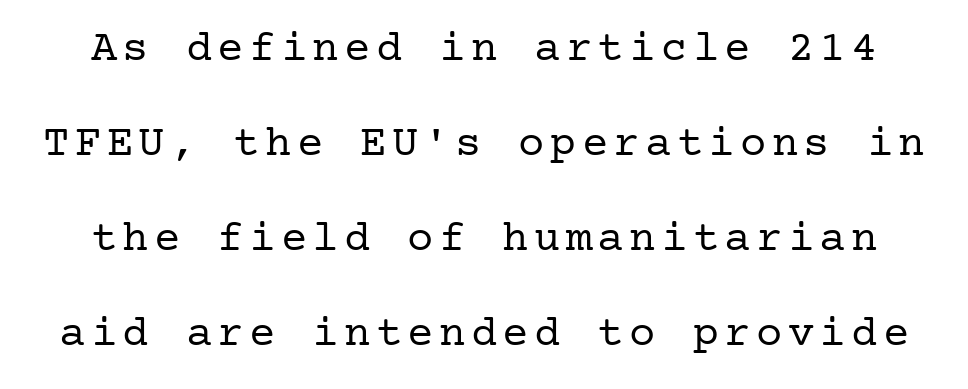
{"serif": "yes", "italic": "no", "bold": "no", "weight": "regular", "width": "normal", "stroke_contrast": "low", "x_height": "medium", "underline": "no", "line_spacing": "loose", "line_spacing_ratio": 2.16, "glyph_px": 44}
